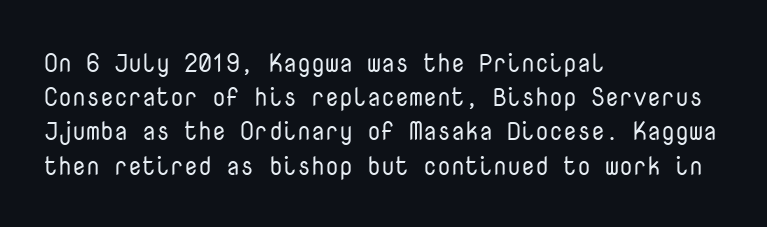
Q: Is the text bold? A: No.
Q: Is the text italic (slanted)? A: No, it is upright.
Q: Is the text underlined? A: No.
Q: How is the paragraph aligned? A: Left-aligned.
Q: Is the spacing between letters normal or unusually wide? A: Normal.
Q: Is the spacing between lines tight, normal or loose? A: Normal.
